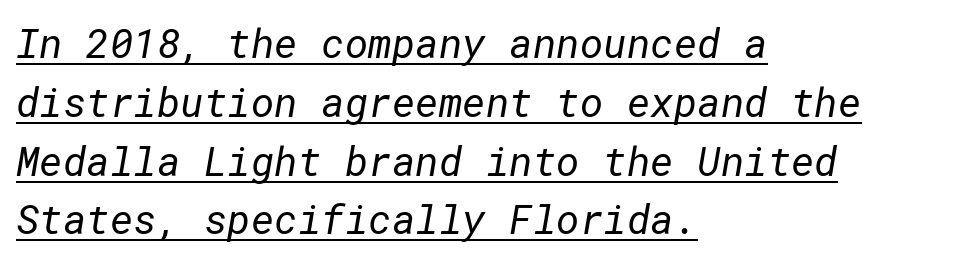
The image shows 40 px regular-weight sans-serif type; set left-aligned, normal line spacing (1.47x), normal letter spacing, underlined; low stroke contrast and a medium x-height.
